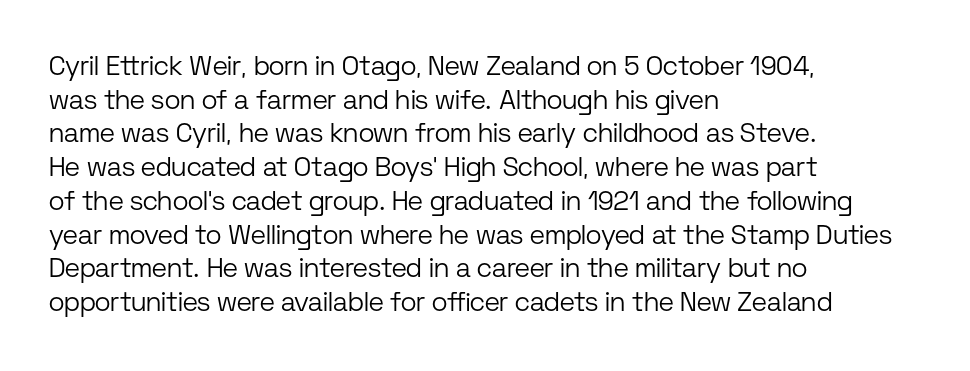
Whoever set this chose a conventional vertical rhythm. Each stroke keeps to a modest, everyday thickness or less. Is there any slant? The stems are plumb. Any mark beneath the type? The region is blank. Horizontal alignment here is leftward, the default for most running prose.
